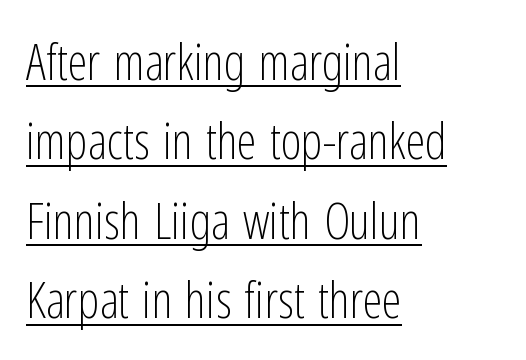
The image shows 50 px light, condensed sans-serif type, upright; set left-aligned, normal line spacing (1.59x), normal letter spacing, underlined; low stroke contrast and a medium x-height.
